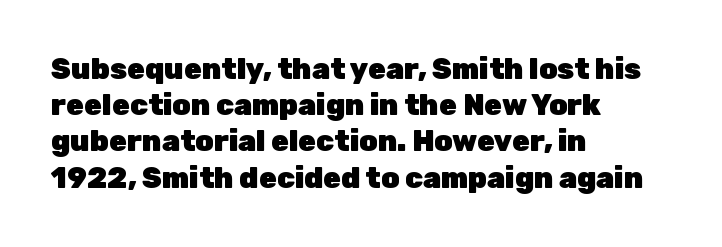
{"serif": "no", "italic": "no", "bold": "yes", "weight": "heavy", "width": "normal", "stroke_contrast": "low", "x_height": "medium", "monospaced": "no", "underline": "no", "align": "left", "line_spacing": "normal", "line_spacing_ratio": 1.25, "letter_spacing": "normal", "letter_spacing_em": 0.0, "glyph_px": 29}
